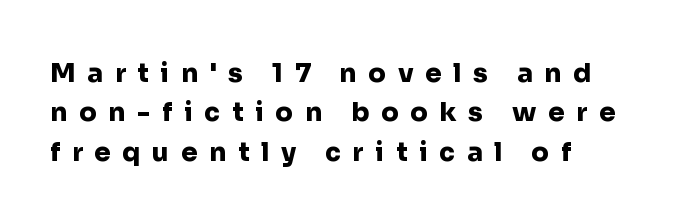
Q: Is the text bold? A: Yes.
Q: Is the text italic (slanted)? A: No, it is upright.
Q: Is the text underlined? A: No.
Q: How is the paragraph aligned? A: Left-aligned.
Q: Is the spacing between letters normal or unusually wide? A: Unusually wide.
Q: Is the spacing between lines tight, normal or loose? A: Normal.
